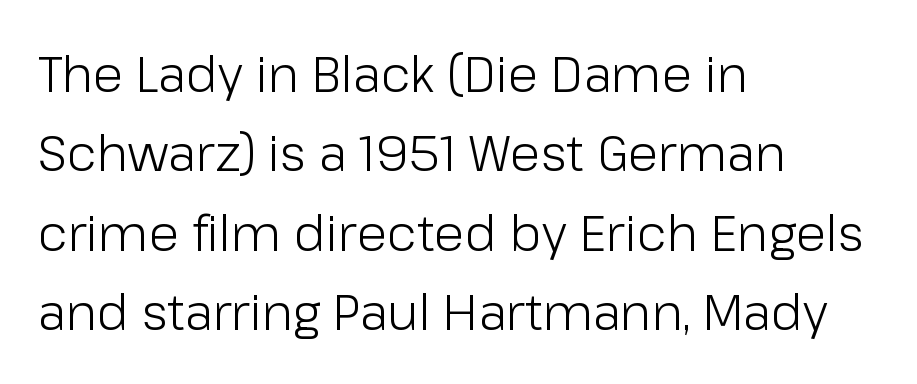
Q: Is the text bold? A: No.
Q: Is the text italic (slanted)? A: No, it is upright.
Q: Is the typeface a serif or a sans-serif typeface? A: Sans-serif.
Q: Is the text underlined? A: No.
Q: How is the paragraph aligned? A: Left-aligned.
Q: Is the spacing between letters normal or unusually wide? A: Normal.
Q: Is the spacing between lines tight, normal or loose? A: Normal.
Q: Width (condensed, normal, or wide)? A: Normal.
Q: Stroke contrast? A: Low.
Q: x-height? A: Medium.
Q: Monospaced? A: No.
